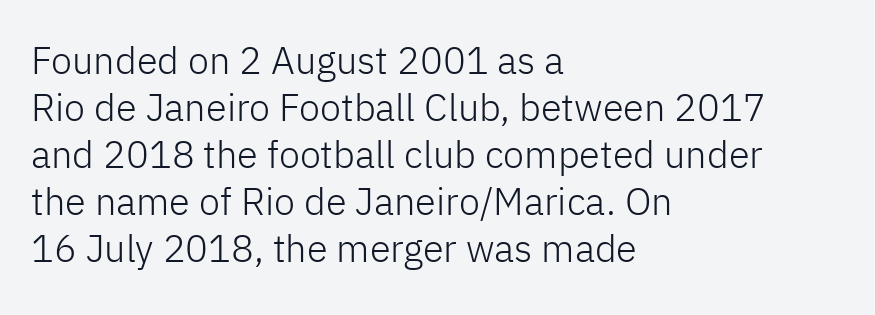
The image shows 38 px light sans-serif type, upright; set left-aligned, line spacing 1.24x, normal letter spacing, not underlined; low stroke contrast and a medium x-height.
